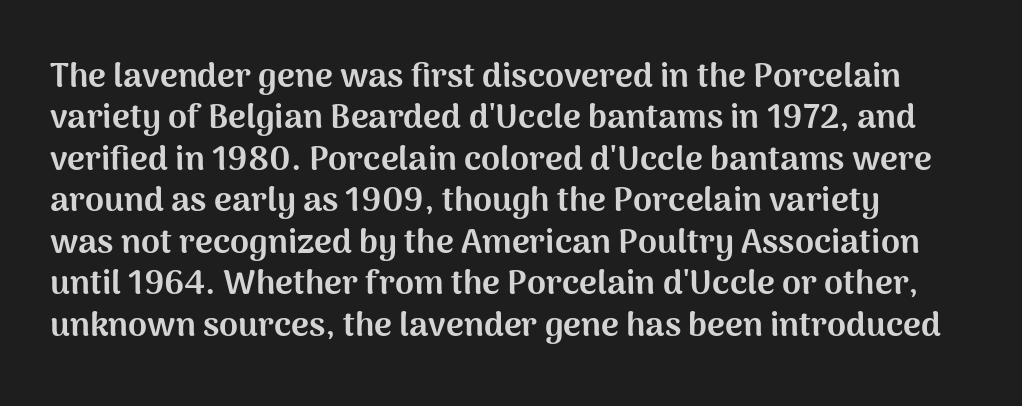
Regarding serifs, this sample does without them. Nobody touched the tracking dial on this one. The paragraph has a hard left edge and a soft right edge. The specimen reads as upright at a glance. The passage shown is typed in a proportional face where columns would drift.
